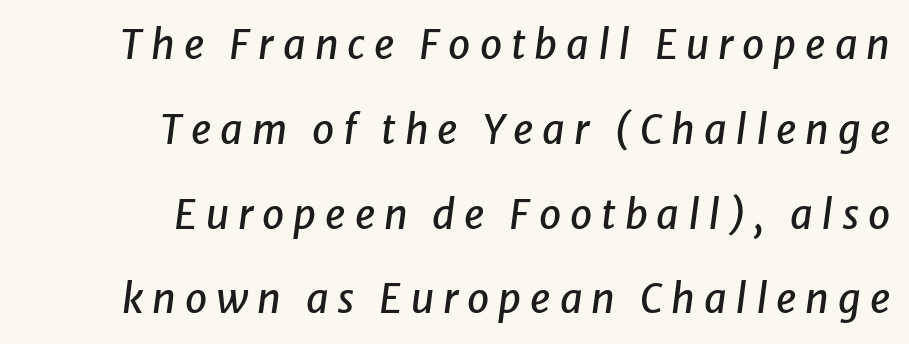
{"italic": "yes", "lean": "right", "slant_degrees": 8, "width": "normal", "stroke_contrast": "low", "x_height": "medium", "monospaced": "no", "underline": "no", "align": "right", "line_spacing": "loose", "line_spacing_ratio": 2.12, "letter_spacing": "wide", "letter_spacing_em": 0.22, "glyph_px": 40}
